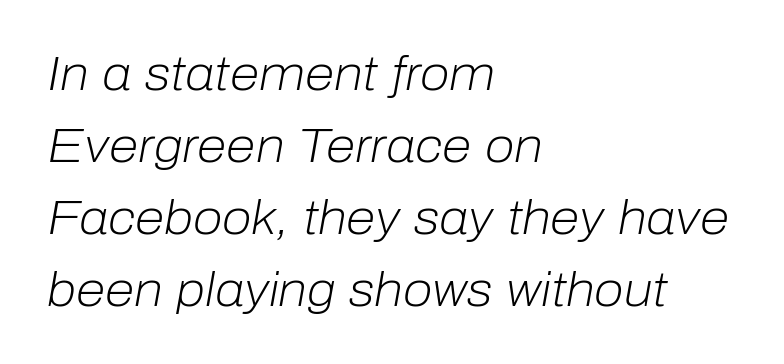
The image shows 48 px light type, italic (leaning right); set left-aligned, normal line spacing (1.5x), normal letter spacing, not underlined; low stroke contrast and a medium x-height.
